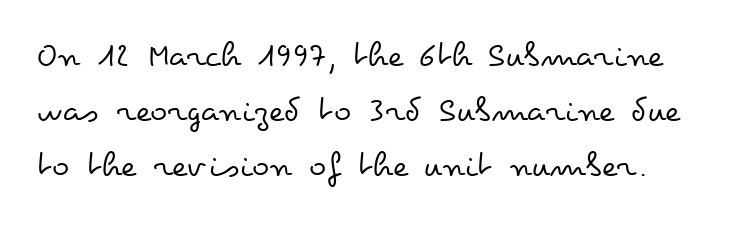
The image shows 36 px regular-weight, wide type, upright; set normal line spacing (1.53x), normal letter spacing, not underlined; low stroke contrast and a small x-height.
